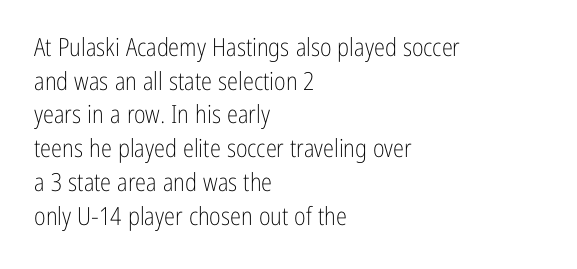
The image shows 25 px text type, upright; set left-aligned, normal line spacing (1.35x), normal letter spacing, not underlined.
